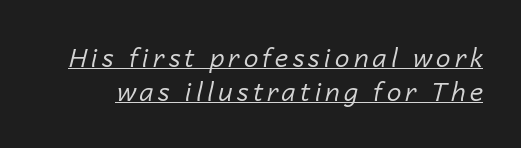
{"italic": "yes", "lean": "right", "slant_degrees": 14, "bold": "no", "underline": "yes", "line_spacing": "normal", "line_spacing_ratio": 1.32, "glyph_px": 26}
